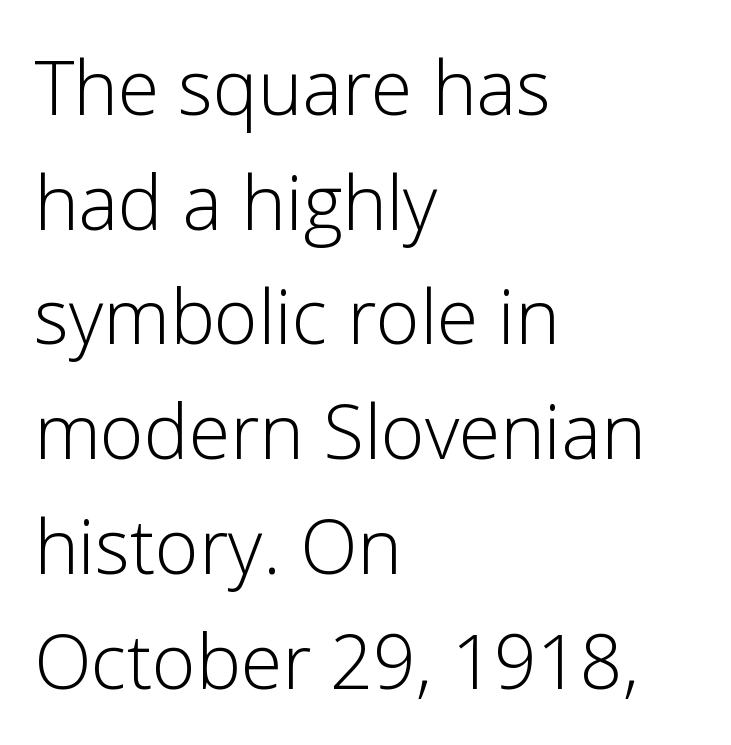
{"serif": "no", "italic": "no", "bold": "no", "weight": "light", "width": "normal", "stroke_contrast": "low", "x_height": "medium", "monospaced": "no", "underline": "no", "align": "left", "line_spacing": "normal", "line_spacing_ratio": 1.53, "letter_spacing": "normal", "letter_spacing_em": 0.0, "glyph_px": 75}
